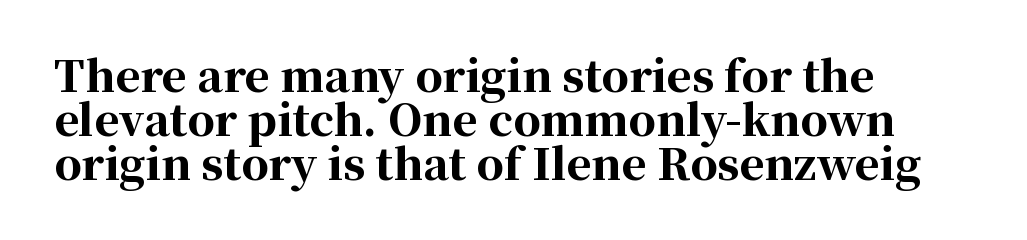
The image shows 43 px bold serif type, upright; set left-aligned, tight line spacing (1.02x), normal letter spacing, not underlined; high stroke contrast and a medium x-height.
